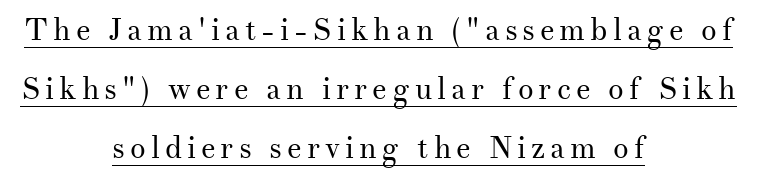
Q: Is the text bold? A: No.
Q: Is the text italic (slanted)? A: No, it is upright.
Q: Is the typeface a serif or a sans-serif typeface? A: Serif.
Q: Is the text underlined? A: Yes.
Q: How is the paragraph aligned? A: Centered.
Q: Is the spacing between lines tight, normal or loose? A: Loose.
Q: Width (condensed, normal, or wide)? A: Normal.
Q: Stroke contrast? A: Medium.
Q: x-height? A: Small.
Q: Monospaced? A: No.
